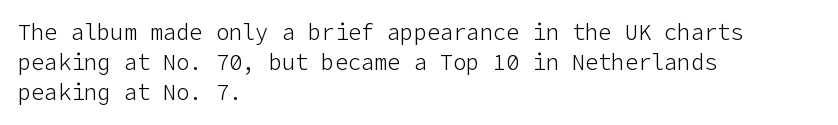
{"italic": "no", "bold": "no", "underline": "no", "align": "left", "line_spacing": "normal", "line_spacing_ratio": 1.37, "letter_spacing": "normal", "letter_spacing_em": 0.0, "glyph_px": 22}
